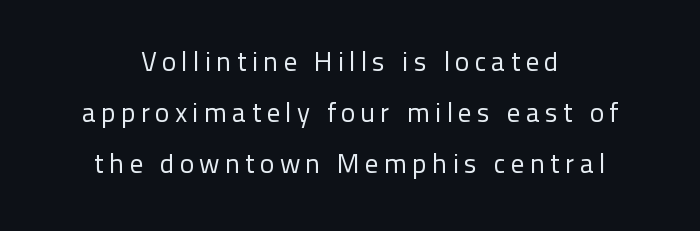
{"italic": "no", "bold": "no", "underline": "no", "align": "center", "line_spacing_ratio": 1.89, "glyph_px": 27}
